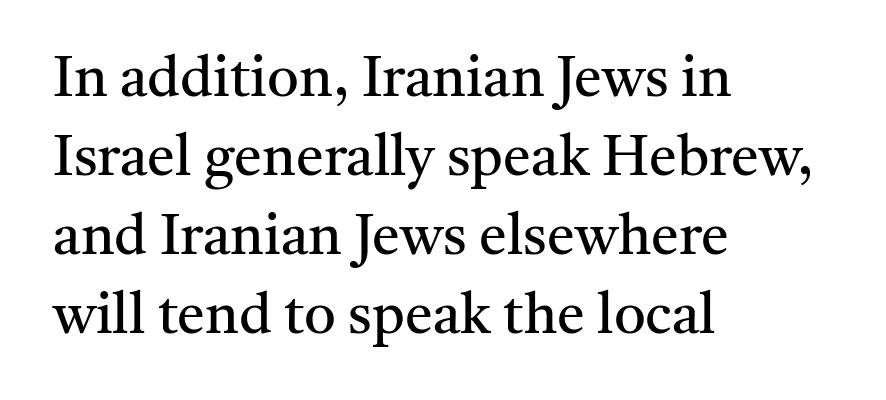
The image shows 56 px regular-weight serif type, upright; set left-aligned, normal line spacing (1.41x), normal letter spacing, not underlined; medium stroke contrast and a medium x-height.
